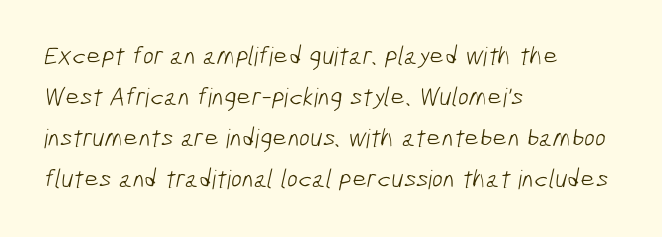
Q: Is the text bold? A: No.
Q: Is the text underlined? A: No.
Q: How is the paragraph aligned? A: Left-aligned.
Q: Is the spacing between letters normal or unusually wide? A: Normal.
Q: Is the spacing between lines tight, normal or loose? A: Normal.
